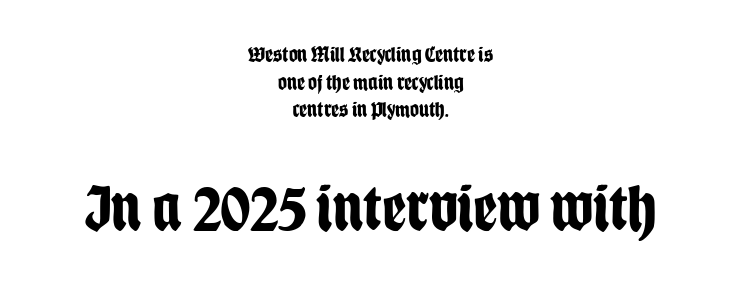
Descenders are the only things crossing below the line. Is there any slant? The stems are plumb. Plenty of ink on the page — the face is bold. Check where the strokes stop: nothing finishes them off — pure sans.
